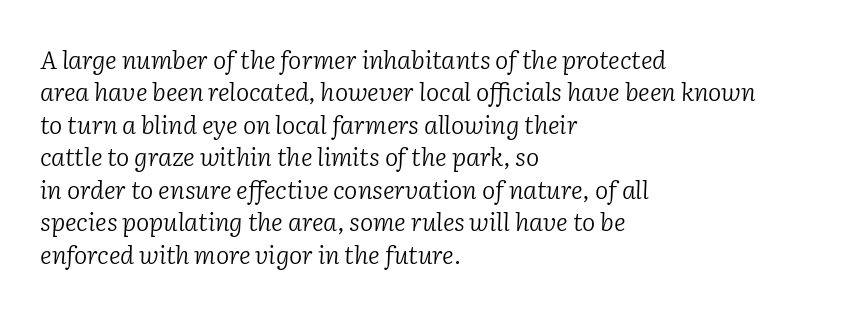
Descenders are the only things crossing below the line. The passage shown has conventional tracking throughout. Notice how the passage keeps a crisp vertical edge on the left only. Weight: not bold — regular or lighter. The passage shown leans; its letterforms are oblique. The lines sit at an ordinary, default distance from one another.
